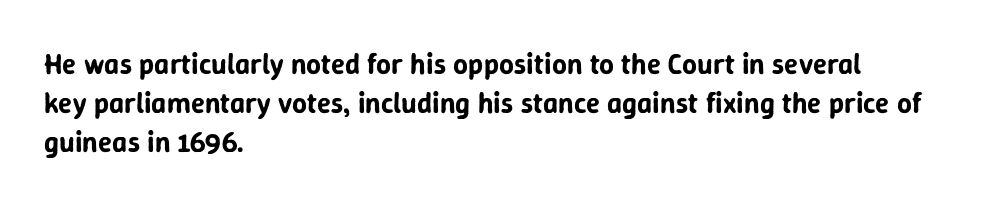
The letters stand upright; this is a roman face. Between one letter and the next there's only the usual sliver of space. Each row of text sits above clean, open space. The glyphs in this specimen are sans serif. The block of text has a typical density, with ordinary space between rows. This sample has the flowing, uneven cadence of proportional lettering.
